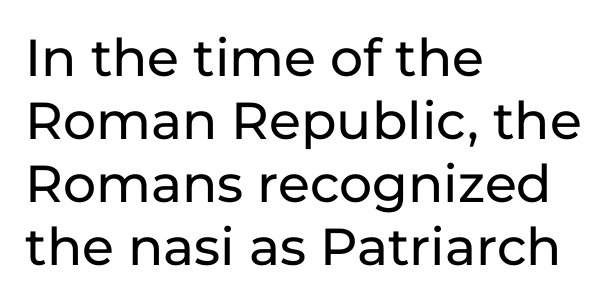
Here the designer chose a conventional face with non-uniform glyph widths. The designer went with a sans here, leaving each stem footless. Unmarked baselines from the first word to the last. Leftover space on each line is placed entirely after the last word.
